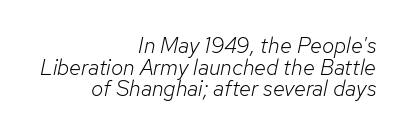
Q: Is the text bold? A: No.
Q: Is the text italic (slanted)? A: Yes, it leans right by about 12 degrees.
Q: Is the text underlined? A: No.
Q: How is the paragraph aligned? A: Right-aligned.
Q: Is the spacing between letters normal or unusually wide? A: Normal.
Q: Is the spacing between lines tight, normal or loose? A: Tight.
